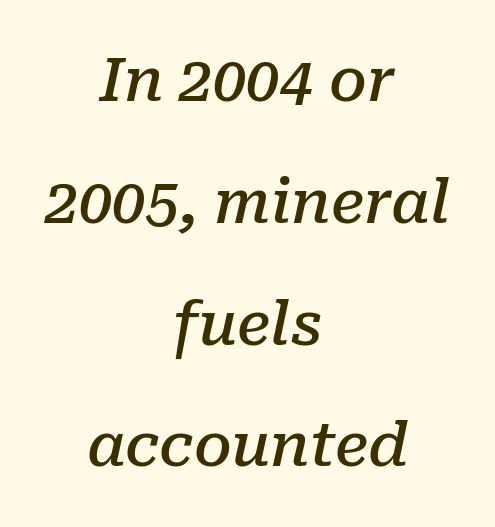
The image shows 60 px semibold serif type, italic (leaning right); set centered, loose line spacing (2.03x), normal letter spacing, not underlined; low stroke contrast and a medium x-height.
